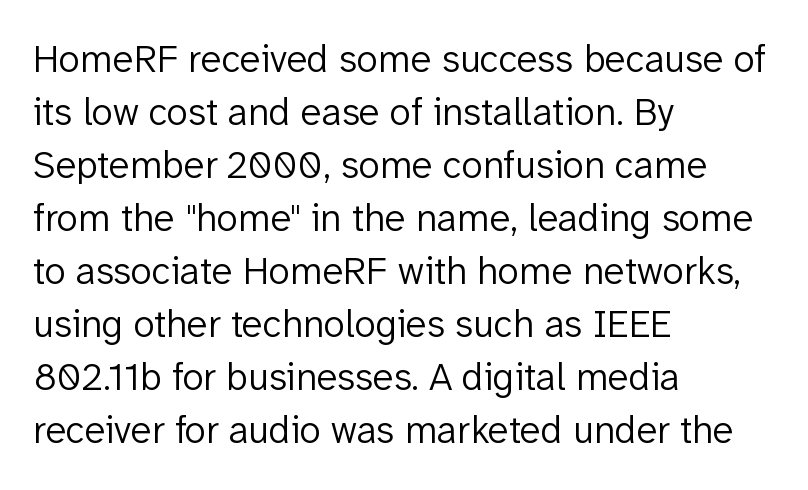
The image shows 39 px light sans-serif type, upright; set left-aligned, normal line spacing (1.36x), normal letter spacing, not underlined; low stroke contrast and a medium x-height.
